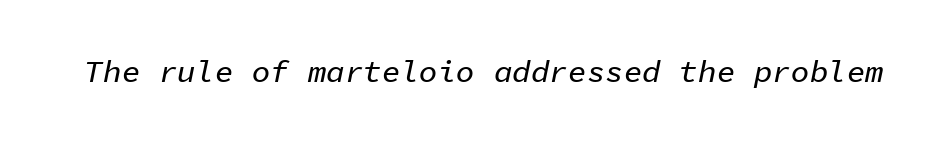
The image shows 31 px text type, italic (leaning right), monospaced; set normal letter spacing, not underlined; low stroke contrast and a medium x-height.
